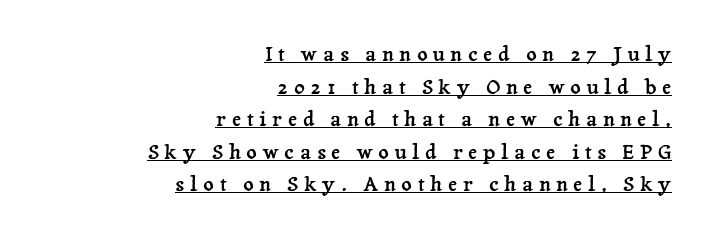
{"italic": "no", "underline": "yes", "align": "right", "line_spacing": "normal", "line_spacing_ratio": 1.63, "letter_spacing": "wide", "letter_spacing_em": 0.29, "glyph_px": 20}
